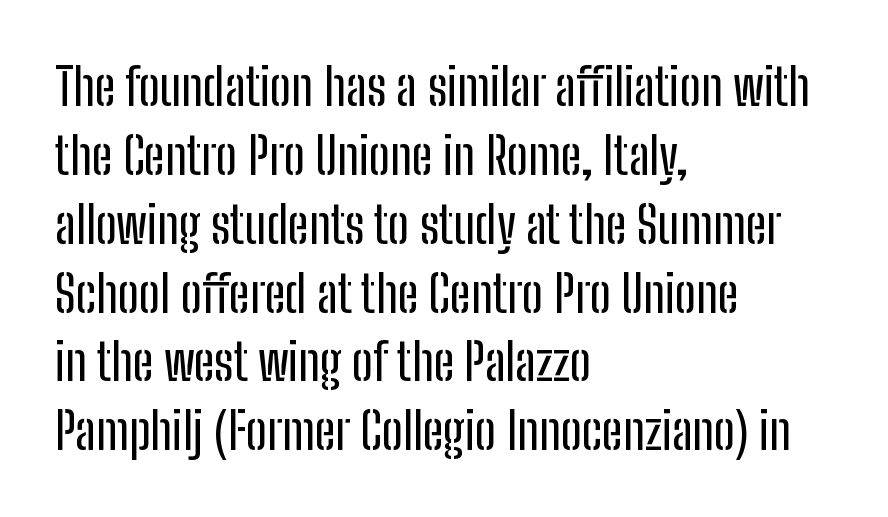
The specimen reads as upright at a glance. Nothing unusual about the tracking: characters are spaced as the font intends. Varying glyph widths throughout — classic text-font behaviour. If you drew a ruler down the left edge, every line would touch it. The words here are not underlined.
